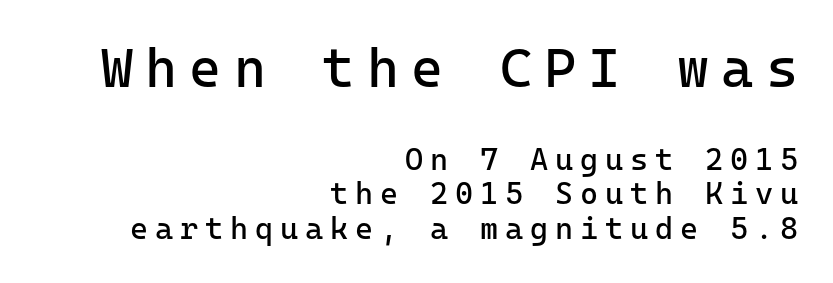
The cut favours lightness, reaching ordinary text weight at its darkest. This sample trades vertical openness for compactness between lines. Upright lettering throughout. You could count columns in this text — the font is strictly monospaced. The characters display no serif detailing; their extremities are plain.
